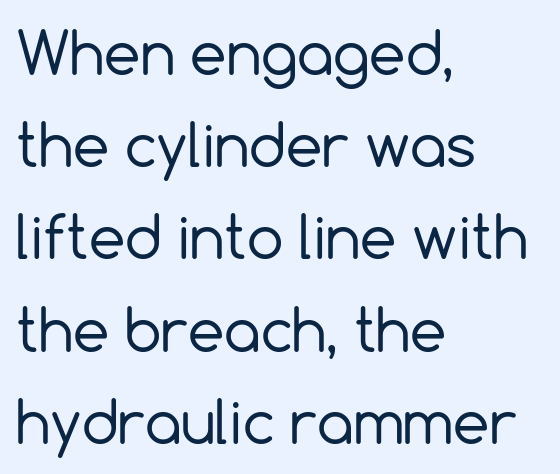
Rows of type keep a routine distance in the vertical direction. Check where the strokes stop: nothing finishes them off — pure sans. These lines were composed using upright roman letters. Stems and bowls with no extra thickness — not bold. Type without underlining. Does the copy run flush right? No — it runs flush left.
